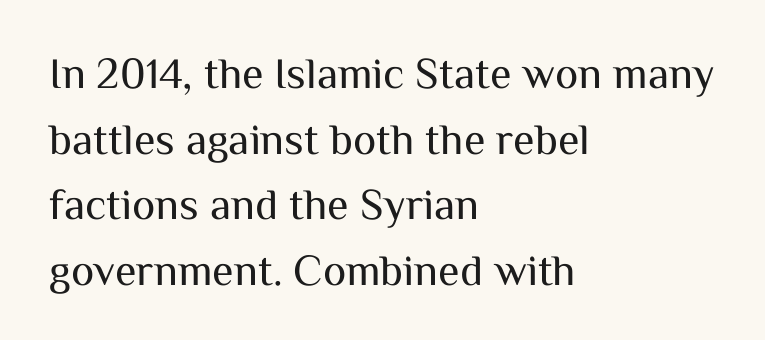
Lines of text with bare space underneath. No feet cap the strokes, marking this as sans-serif type. The space between consecutive lines is moderate. The lettering holds an erect, upright posture throughout.
